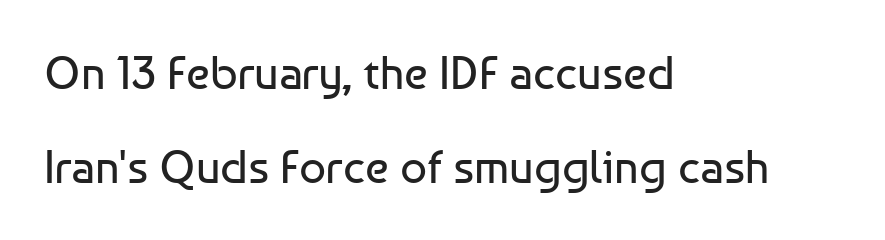
{"serif": "no", "italic": "no", "bold": "no", "weight": "regular", "width": "normal", "stroke_contrast": "low", "x_height": "medium", "monospaced": "no", "underline": "no", "align": "left", "line_spacing": "loose", "line_spacing_ratio": 2.01, "letter_spacing": "normal", "letter_spacing_em": 0.0, "glyph_px": 47}
